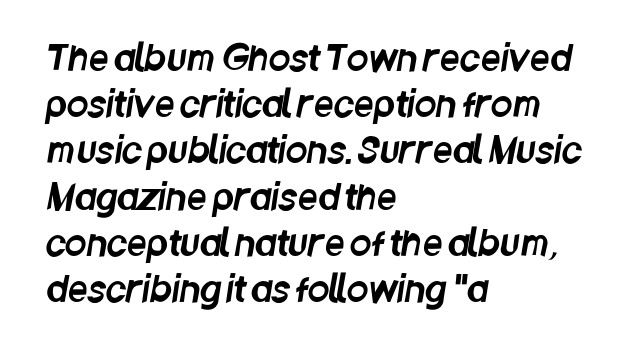
Q: Is the typeface a serif or a sans-serif typeface? A: Sans-serif.
Q: Is the text underlined? A: No.
Q: How is the paragraph aligned? A: Left-aligned.
Q: Is the spacing between letters normal or unusually wide? A: Normal.
Q: Is the spacing between lines tight, normal or loose? A: Normal.
Q: Width (condensed, normal, or wide)? A: Condensed.
Q: Stroke contrast? A: Low.
Q: x-height? A: Large.
Q: Monospaced? A: No.
